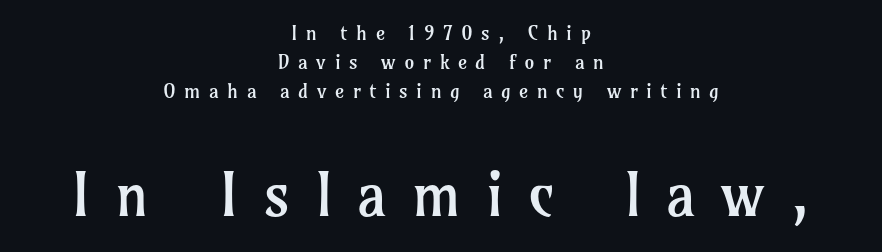
Q: Is the text bold? A: No.
Q: Is the text italic (slanted)? A: No, it is upright.
Q: Is the typeface a serif or a sans-serif typeface? A: Serif.
Q: Is the text underlined? A: No.
Q: How is the paragraph aligned? A: Centered.
Q: Is the spacing between letters normal or unusually wide? A: Unusually wide.
Q: Is the spacing between lines tight, normal or loose? A: Normal.
Q: Which block of text is set in a larger size, the first (top) or the second (bottom)? A: The second (bottom) one.
Q: Width (condensed, normal, or wide)? A: Normal.
Q: Stroke contrast? A: Low.
Q: x-height? A: Medium.
Q: Monospaced? A: No.
